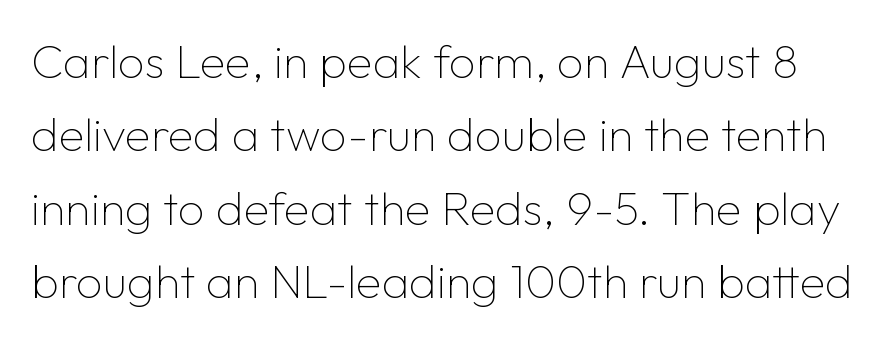
{"serif": "no", "italic": "no", "bold": "no", "weight": "thin", "width": "normal", "stroke_contrast": "low", "x_height": "medium", "monospaced": "no", "underline": "no", "line_spacing": "normal", "line_spacing_ratio": 1.56, "letter_spacing": "normal", "letter_spacing_em": 0.0, "glyph_px": 47}
